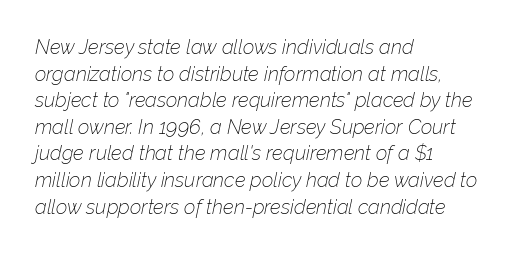
Compared with a centered layout, this one pins lines to the left instead. Check under the words: just untouched page. Leading: standard. Tall strokes in this sample are angled rather than plumb. Stems here are at most as thick as an everyday book face. Between one letter and the next there's only the usual sliver of space.
